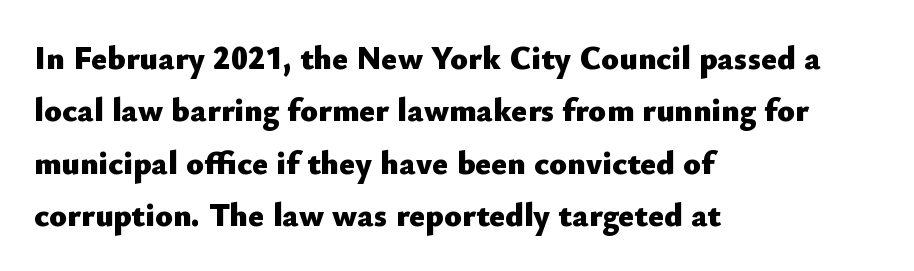
The letters advance in unequal steps, a hallmark of proportional type. Check where the strokes stop: nothing finishes them off — pure sans. The paragraph has a hard left edge and a soft right edge. The line texture is even and compact thanks to regular tracking. No italicization has been applied; the sample stays upright. Vertical spacing — default.
